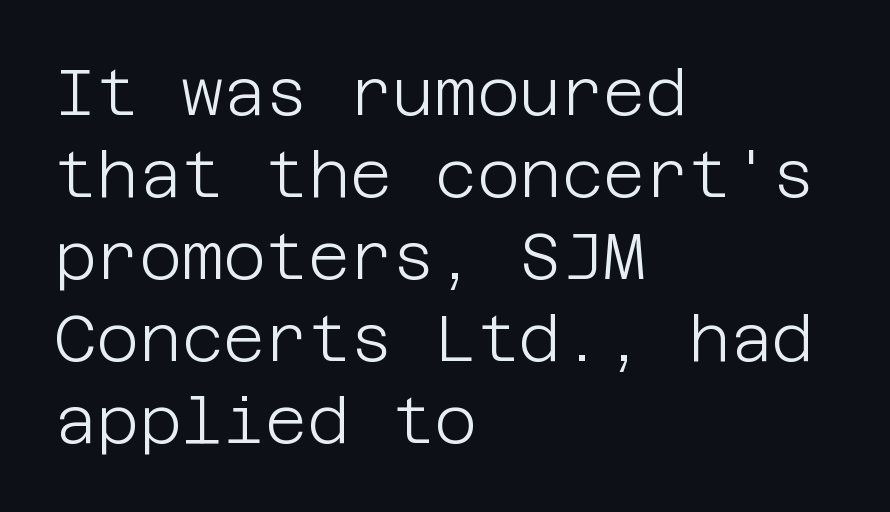
The area under the type is left untouched. Look at the bottom of the vertical strokes: they stop flat, with no serifs. Ink coverage per letter is moderate at most. Each line starts at the same left margin while the right side varies. The designer left line spacing at the default.
